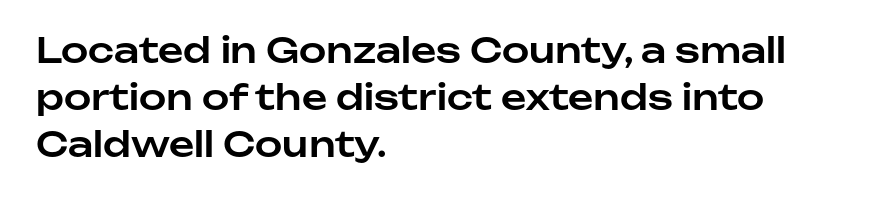
Q: Is the text italic (slanted)? A: No, it is upright.
Q: Is the typeface a serif or a sans-serif typeface? A: Sans-serif.
Q: Is the text underlined? A: No.
Q: How is the paragraph aligned? A: Left-aligned.
Q: Is the spacing between letters normal or unusually wide? A: Normal.
Q: Is the spacing between lines tight, normal or loose? A: Normal.
Q: Width (condensed, normal, or wide)? A: Normal.
Q: Stroke contrast? A: Low.
Q: x-height? A: Medium.
Q: Monospaced? A: No.
